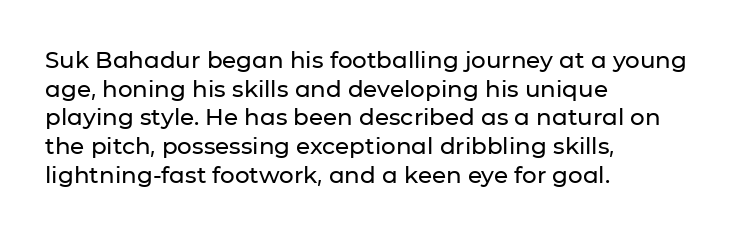
The image shows 23 px text type, upright; set left-aligned, normal line spacing (1.25x), normal letter spacing, not underlined.
